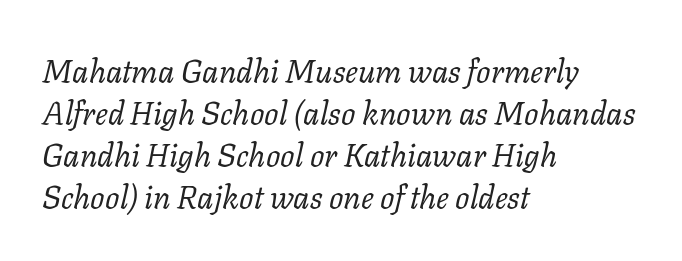
Q: Is the text bold? A: No.
Q: Is the text italic (slanted)? A: Yes, it leans right by about 11 degrees.
Q: Is the typeface a serif or a sans-serif typeface? A: Serif.
Q: Is the text underlined? A: No.
Q: How is the paragraph aligned? A: Left-aligned.
Q: Is the spacing between letters normal or unusually wide? A: Normal.
Q: Is the spacing between lines tight, normal or loose? A: Normal.
Q: Width (condensed, normal, or wide)? A: Normal.
Q: Stroke contrast? A: Low.
Q: x-height? A: Medium.
Q: Monospaced? A: No.
